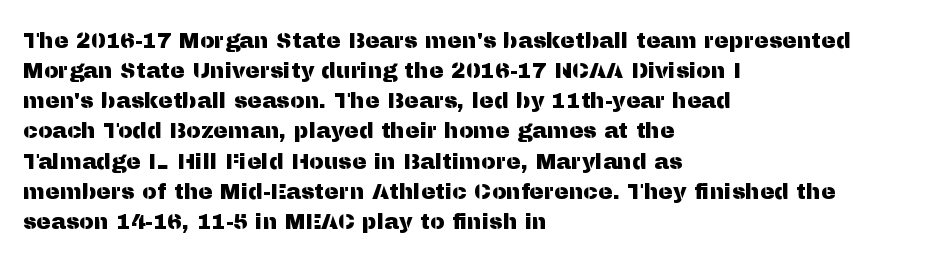
Q: Is the text italic (slanted)? A: No, it is upright.
Q: Is the text underlined? A: No.
Q: How is the paragraph aligned? A: Left-aligned.
Q: Is the spacing between letters normal or unusually wide? A: Normal.
Q: Is the spacing between lines tight, normal or loose? A: Normal.
